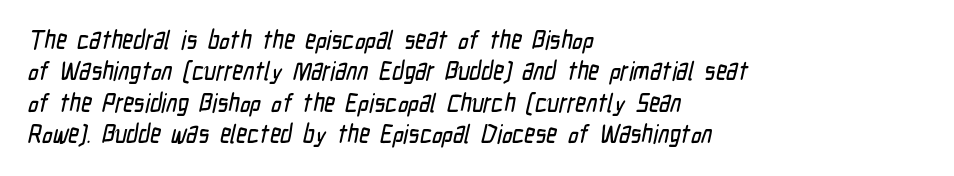
The image shows 26 px text type; set left-aligned, line spacing 1.21x, normal letter spacing, not underlined.
